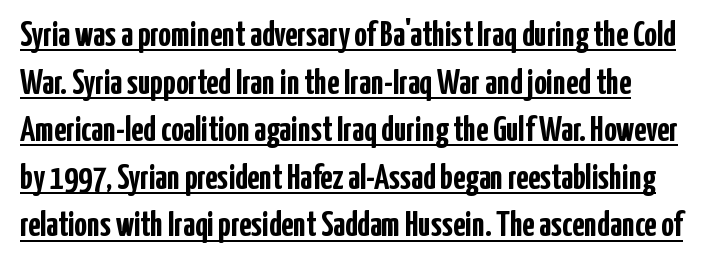
The image shows 35 px semibold, condensed sans-serif type, upright; set left-aligned, normal line spacing (1.36x), normal letter spacing, underlined; low stroke contrast and a medium x-height.
